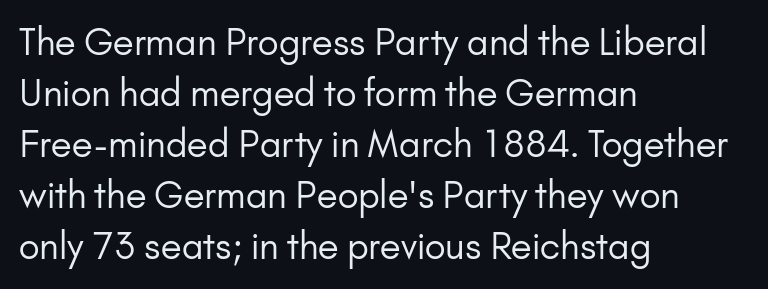
Each row of text sits above clean, open space. The vertical gap from one line to the next is medium. The typeface has the unassuming heft of standard copy or less. Each letter keeps its own natural width here, so spacing adapts to shape.
